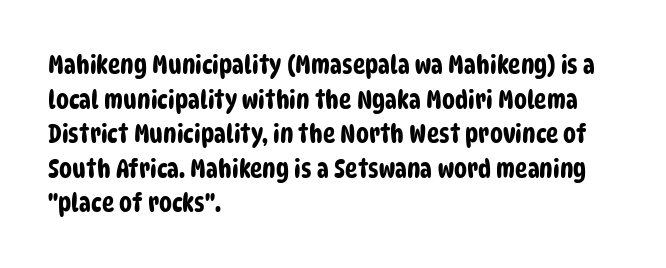
Vertically, the passage feels balanced, rows spaced as you'd expect. Unmarked baselines from the first word to the last. If you drew a ruler down the left edge, every line would touch it. The passage shown has conventional tracking throughout.
